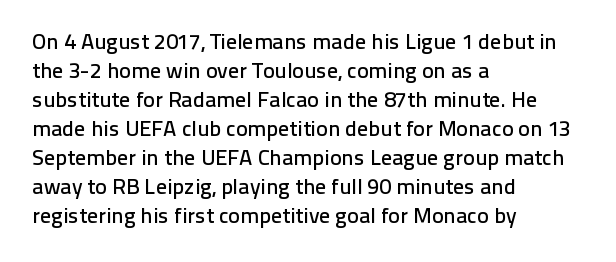
Q: Is the text italic (slanted)? A: No, it is upright.
Q: Is the text underlined? A: No.
Q: How is the paragraph aligned? A: Left-aligned.
Q: Is the spacing between letters normal or unusually wide? A: Normal.
Q: Is the spacing between lines tight, normal or loose? A: Normal.
